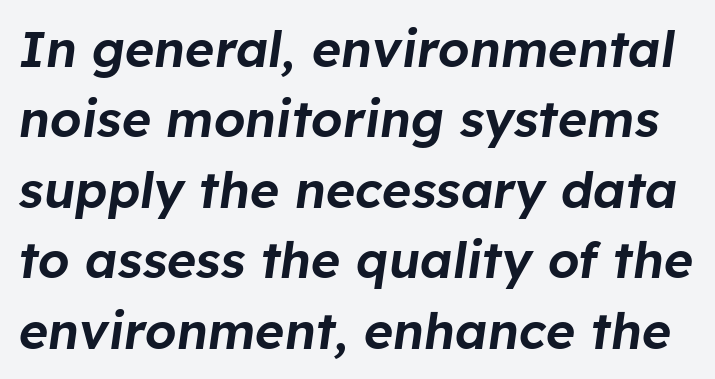
The image shows 50 px text type, italic (leaning right); set normal line spacing (1.41x), normal letter spacing, not underlined; low stroke contrast and a medium x-height.
